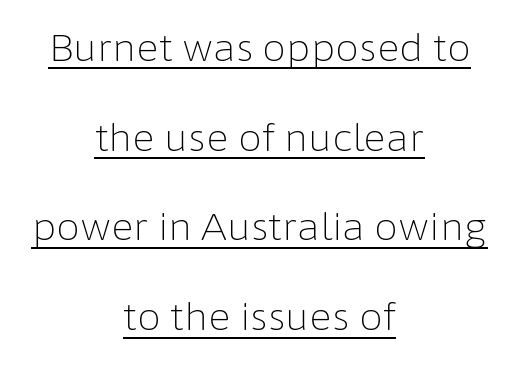
Q: Is the text bold? A: No.
Q: Is the text italic (slanted)? A: No, it is upright.
Q: Is the typeface a serif or a sans-serif typeface? A: Sans-serif.
Q: Is the text underlined? A: Yes.
Q: How is the paragraph aligned? A: Centered.
Q: Is the spacing between letters normal or unusually wide? A: Normal.
Q: Is the spacing between lines tight, normal or loose? A: Loose.
Q: Width (condensed, normal, or wide)? A: Normal.
Q: Stroke contrast? A: Low.
Q: x-height? A: Medium.
Q: Monospaced? A: No.
